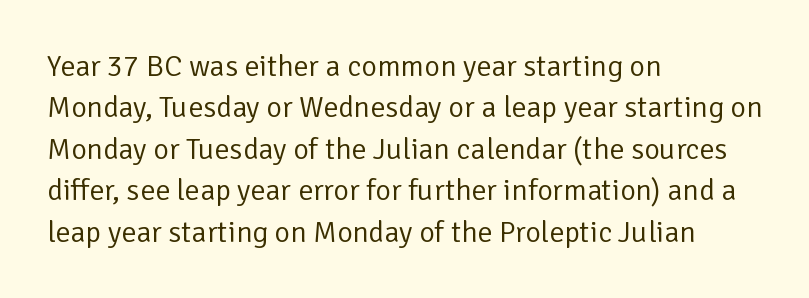
The image shows 30 px regular-weight sans-serif type, upright; set left-aligned, normal line spacing (1.38x), normal letter spacing, not underlined; low stroke contrast and a medium x-height.
